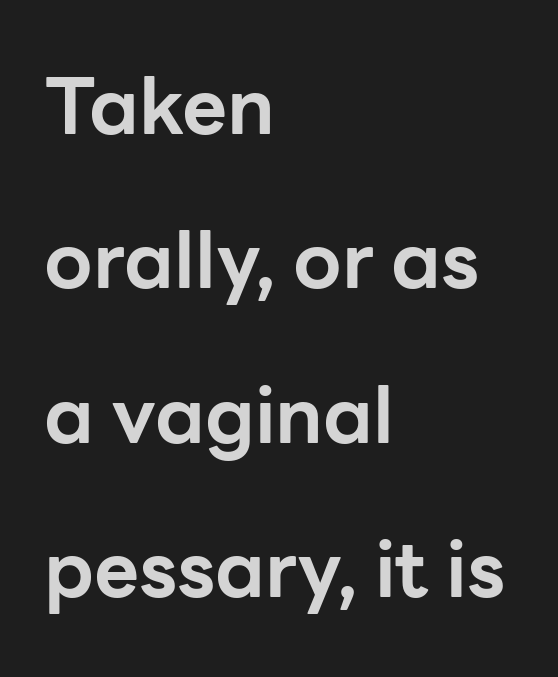
The image shows 78 px bold sans-serif type, upright; set left-aligned, loose line spacing (1.98x), normal letter spacing, not underlined; low stroke contrast and a medium x-height.
